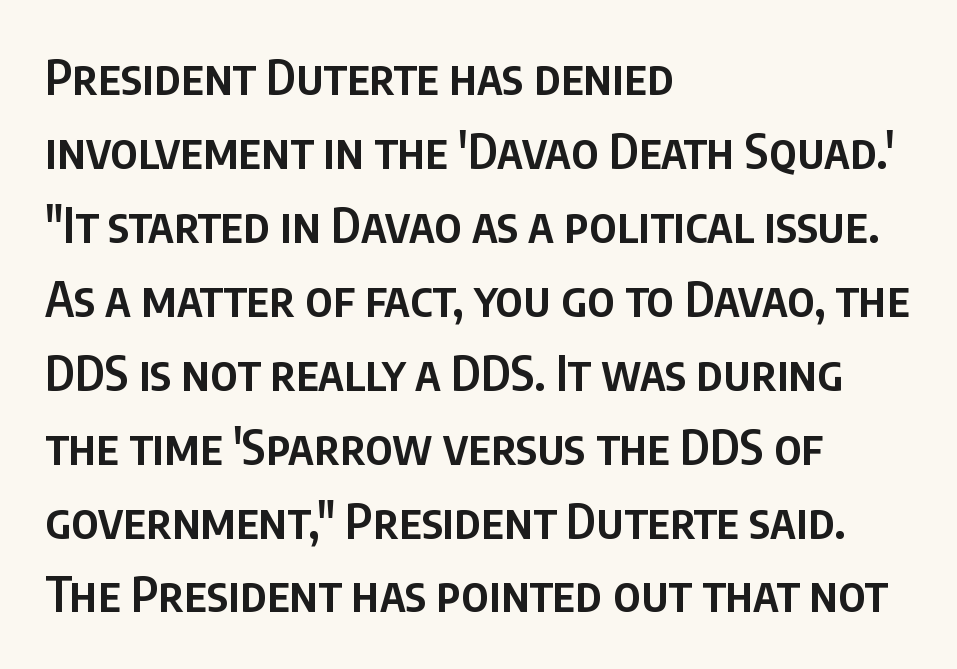
Q: Is the text bold? A: Semi-bold.
Q: Is the text italic (slanted)? A: No, it is upright.
Q: Is the typeface a serif or a sans-serif typeface? A: Sans-serif.
Q: Is the text underlined? A: No.
Q: How is the paragraph aligned? A: Left-aligned.
Q: Is the spacing between letters normal or unusually wide? A: Normal.
Q: Is the spacing between lines tight, normal or loose? A: Normal.
Q: Width (condensed, normal, or wide)? A: Condensed.
Q: Stroke contrast? A: Low.
Q: x-height? A: Large.
Q: Monospaced? A: No.
